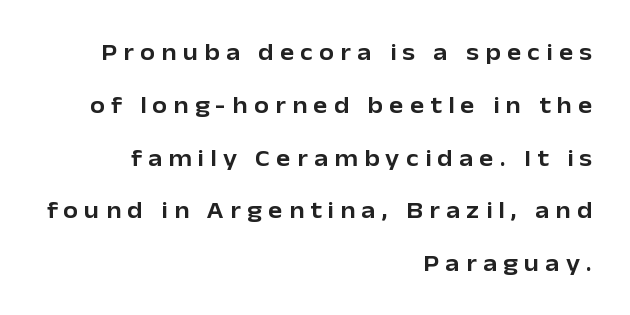
The image shows 24 px text type, upright; set right-aligned, loose line spacing (2.2x), unusually wide letter spacing (+0.26 em), not underlined.
